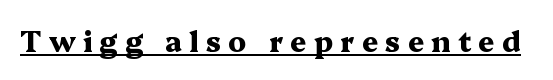
Q: Is the text bold? A: Yes.
Q: Is the text italic (slanted)? A: No, it is upright.
Q: Is the typeface a serif or a sans-serif typeface? A: Serif.
Q: Is the text underlined? A: Yes.
Q: Is the spacing between letters normal or unusually wide? A: Unusually wide.
Q: Width (condensed, normal, or wide)? A: Wide.
Q: Stroke contrast? A: Medium.
Q: x-height? A: Medium.
Q: Monospaced? A: No.
